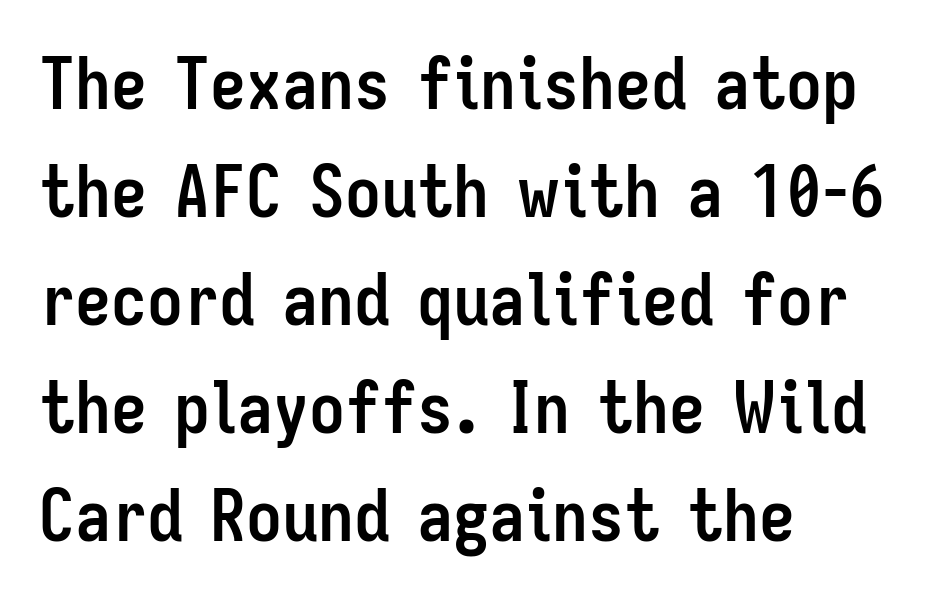
Q: Is the text bold? A: Yes.
Q: Is the text italic (slanted)? A: No, it is upright.
Q: Is the typeface a serif or a sans-serif typeface? A: Sans-serif.
Q: Is the text underlined? A: No.
Q: How is the paragraph aligned? A: Left-aligned.
Q: Is the spacing between letters normal or unusually wide? A: Normal.
Q: Is the spacing between lines tight, normal or loose? A: Normal.
Q: Width (condensed, normal, or wide)? A: Condensed.
Q: Stroke contrast? A: Low.
Q: x-height? A: Medium.
Q: Monospaced? A: No.
